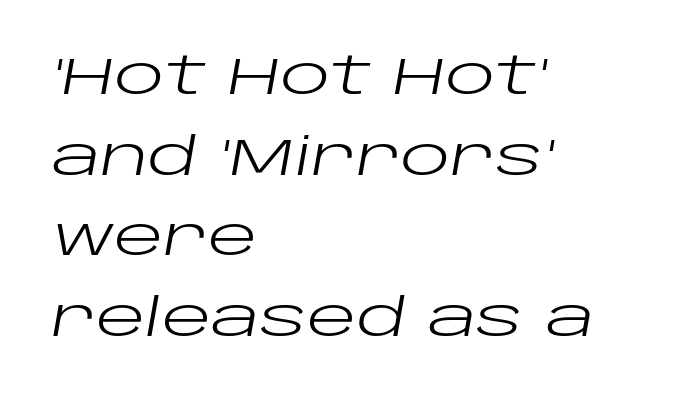
The image shows 52 px regular-weight, wide type, italic (leaning right); set left-aligned, normal line spacing (1.55x), normal letter spacing, not underlined; low stroke contrast and a large x-height.
